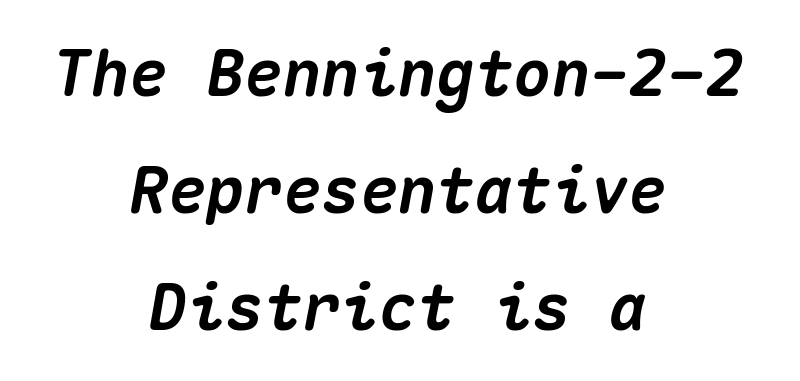
The image shows 64 px heavy type, italic (leaning right), monospaced; set centered, line spacing 1.83x, normal letter spacing, not underlined; medium stroke contrast and a medium x-height.
